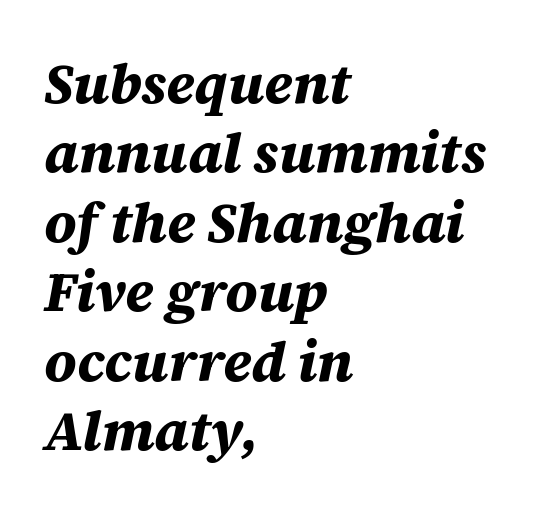
The image shows 56 px bold type, italic (leaning right); set left-aligned, line spacing 1.24x, normal letter spacing, not underlined; medium stroke contrast and a large x-height.
